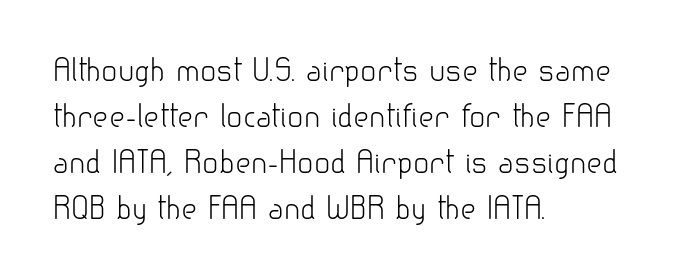
These lines are composed in type without serifs. Stroke mass is kept to a normal reading level or below. The baseline area is clear. Leftover space on each line is placed entirely after the last word. Characters follow at the spacing the type designer built in.
